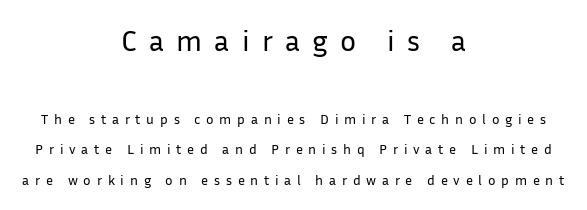
Q: Is the text bold? A: No.
Q: Is the text italic (slanted)? A: No, it is upright.
Q: Is the typeface a serif or a sans-serif typeface? A: Sans-serif.
Q: Is the text underlined? A: No.
Q: How is the paragraph aligned? A: Centered.
Q: Is the spacing between letters normal or unusually wide? A: Unusually wide.
Q: Is the spacing between lines tight, normal or loose? A: Loose.
Q: Which block of text is set in a larger size, the first (top) or the second (bottom)? A: The first (top) one.
Q: Width (condensed, normal, or wide)? A: Normal.
Q: Stroke contrast? A: Low.
Q: x-height? A: Medium.
Q: Monospaced? A: No.
